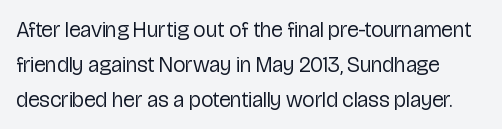
The image shows 22 px text type, upright; set normal line spacing (1.59x), normal letter spacing, not underlined.
